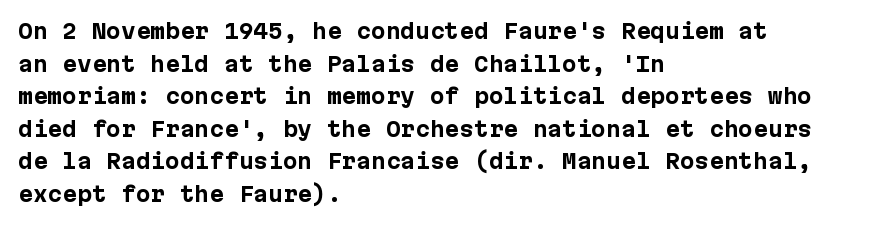
Q: Is the text bold? A: Yes.
Q: Is the text italic (slanted)? A: No, it is upright.
Q: Is the text underlined? A: No.
Q: How is the paragraph aligned? A: Left-aligned.
Q: Is the spacing between letters normal or unusually wide? A: Normal.
Q: Is the spacing between lines tight, normal or loose? A: Normal.
